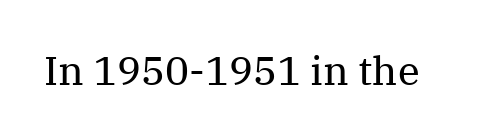
Q: Is the text bold? A: No.
Q: Is the text italic (slanted)? A: No, it is upright.
Q: Is the typeface a serif or a sans-serif typeface? A: Serif.
Q: Is the text underlined? A: No.
Q: Is the spacing between letters normal or unusually wide? A: Normal.
Q: Width (condensed, normal, or wide)? A: Normal.
Q: Stroke contrast? A: Medium.
Q: x-height? A: Medium.
Q: Monospaced? A: No.
